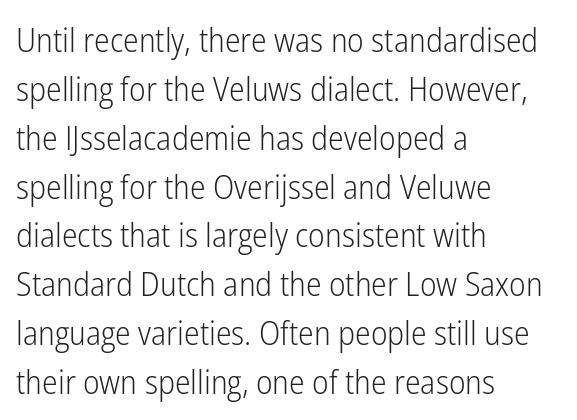
The image shows 33 px light, condensed sans-serif type, upright; set left-aligned, normal line spacing (1.48x), normal letter spacing, not underlined; low stroke contrast and a medium x-height.
